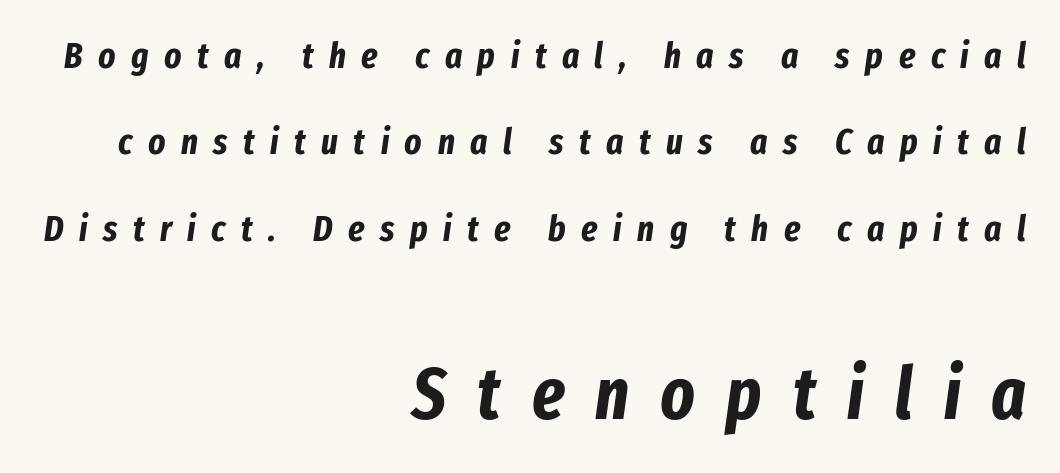
{"italic": "yes", "lean": "right", "slant_degrees": 8, "bold": "yes", "weight": "bold", "width": "condensed", "stroke_contrast": "low", "x_height": "medium", "monospaced": "no", "underline": "no", "align": "right", "line_spacing": "loose", "line_spacing_ratio": 2.4, "letter_spacing": "wide", "letter_spacing_em": 0.43, "larger_block": "second", "size_ratio": 2.0, "glyph_px": 72}
